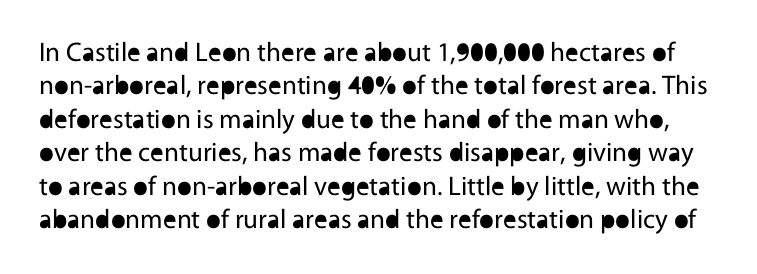
Q: Is the text bold? A: No.
Q: Is the text italic (slanted)? A: No, it is upright.
Q: Is the text underlined? A: No.
Q: Is the spacing between letters normal or unusually wide? A: Normal.
